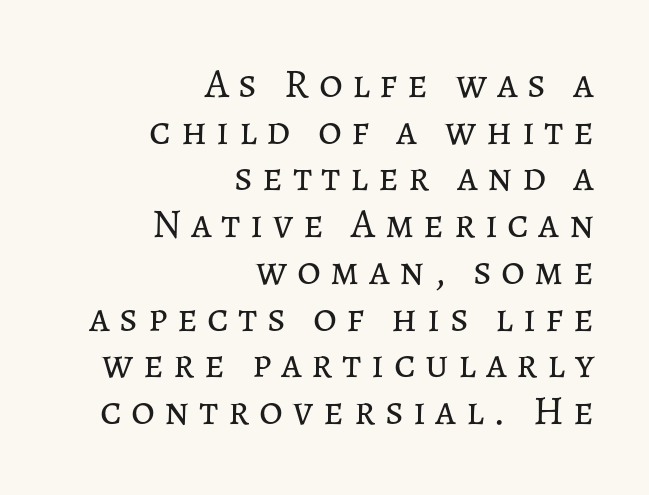
{"italic": "no", "bold": "no", "weight": "regular", "width": "normal", "stroke_contrast": "low", "x_height": "medium", "monospaced": "no", "underline": "no", "align": "right", "line_spacing": "tight", "line_spacing_ratio": 1.14, "letter_spacing": "wide", "letter_spacing_em": 0.23, "glyph_px": 41}
